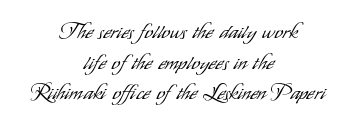
Q: Is the text bold? A: No.
Q: Is the text italic (slanted)? A: Yes.
Q: Is the text underlined? A: No.
Q: How is the paragraph aligned? A: Centered.
Q: Is the spacing between letters normal or unusually wide? A: Normal.
Q: Is the spacing between lines tight, normal or loose? A: Normal.
